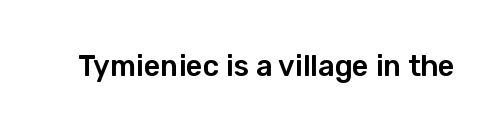
The letterforms sit shoulder to shoulder at normal distance. Vertical strokes here are truly vertical. Proportional: the letters do not fall into vertical columns. The specimen omits any rule beneath the text block's lines. Typographically, this falls in the sans-serif category.
